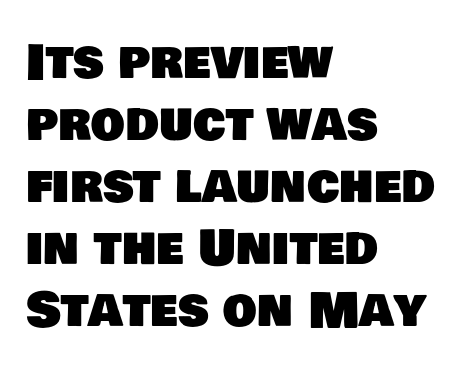
{"serif": "no", "width": "normal", "stroke_contrast": "low", "x_height": "large", "monospaced": "no", "underline": "no", "align": "left", "line_spacing": "normal", "line_spacing_ratio": 1.29, "letter_spacing": "normal", "letter_spacing_em": 0.0, "glyph_px": 48}
